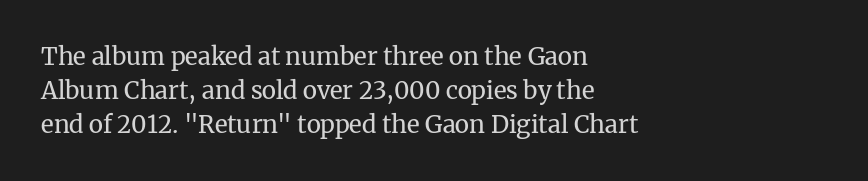
Decoration check: the copy has no underline. Teacher's note: observe the even left margin — that is flush-left alignment. Interline gaps are of average width in this sample. No chunkiness to these letters — they're not bold. These lines were composed using upright roman letters.
